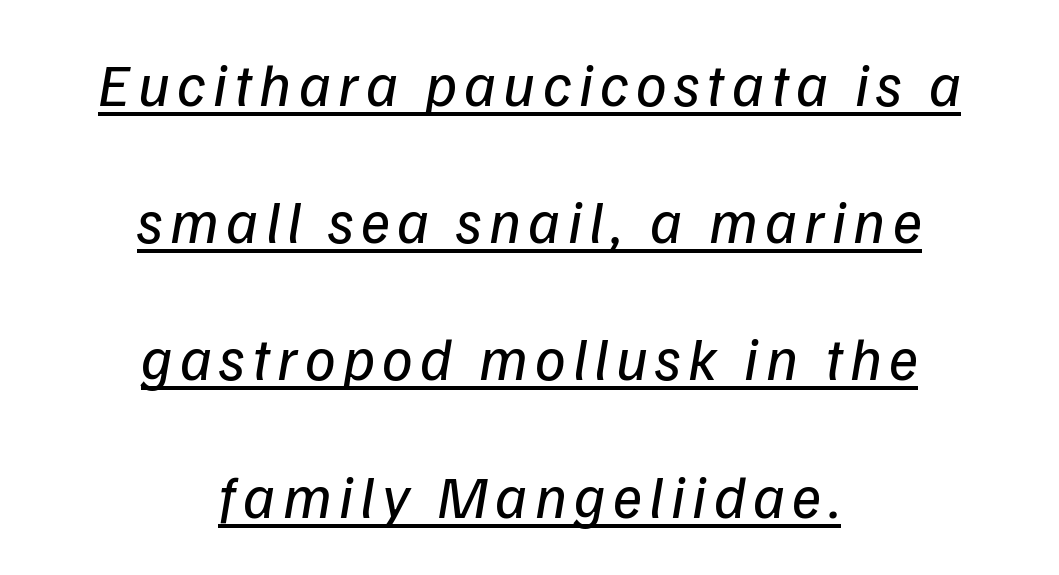
This rendering employs a face without finishing strokes, i.e., a sans-serif. The rendering uses the underline text-decoration. The typesetter chose a symmetrical, centered arrangement here. Proportional: the letters do not fall into vertical columns.
